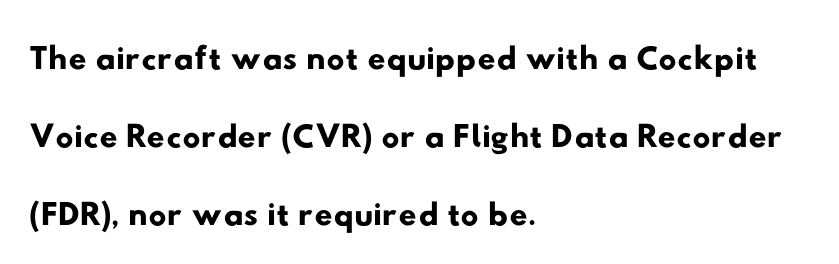
Q: Is the typeface a serif or a sans-serif typeface? A: Sans-serif.
Q: Is the text underlined? A: No.
Q: How is the paragraph aligned? A: Left-aligned.
Q: Is the spacing between letters normal or unusually wide? A: Normal.
Q: Is the spacing between lines tight, normal or loose? A: Normal.
Q: Width (condensed, normal, or wide)? A: Wide.
Q: Stroke contrast? A: Low.
Q: x-height? A: Small.
Q: Monospaced? A: No.
